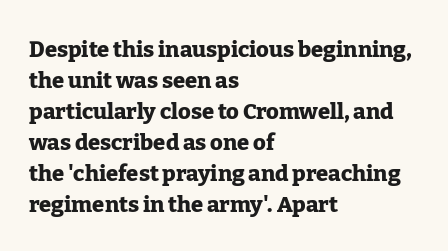
Q: Is the text bold? A: Yes.
Q: Is the text italic (slanted)? A: No, it is upright.
Q: Is the text underlined? A: No.
Q: How is the paragraph aligned? A: Left-aligned.
Q: Is the spacing between letters normal or unusually wide? A: Normal.
Q: Is the spacing between lines tight, normal or loose? A: Normal.
